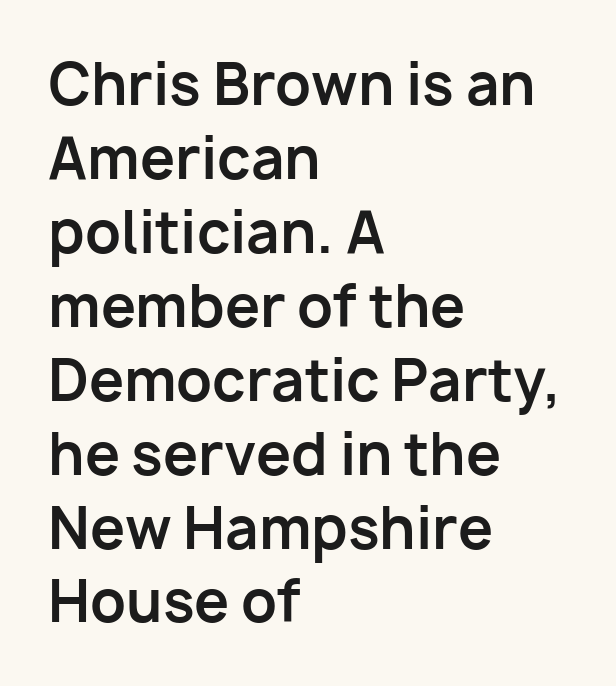
{"serif": "no", "italic": "no", "bold": "yes", "weight": "bold", "width": "normal", "stroke_contrast": "low", "x_height": "medium", "monospaced": "no", "underline": "no", "align": "left", "line_spacing": "normal", "line_spacing_ratio": 1.32, "letter_spacing": "normal", "letter_spacing_em": 0.0, "glyph_px": 56}
